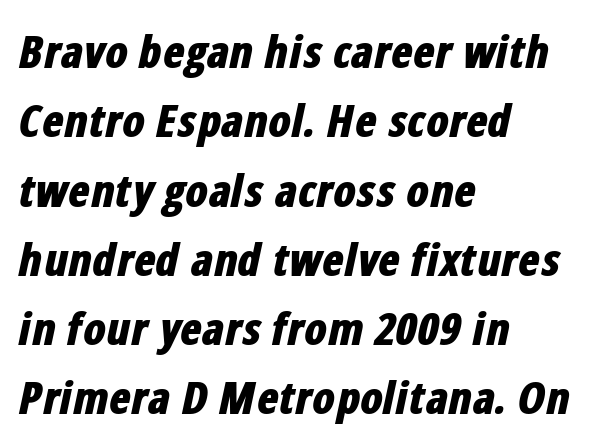
{"italic": "yes", "lean": "right", "slant_degrees": 12, "bold": "yes", "weight": "bold", "width": "condensed", "stroke_contrast": "low", "x_height": "medium", "monospaced": "no", "underline": "no", "align": "left", "line_spacing": "normal", "line_spacing_ratio": 1.54, "letter_spacing": "normal", "letter_spacing_em": 0.0, "glyph_px": 45}
